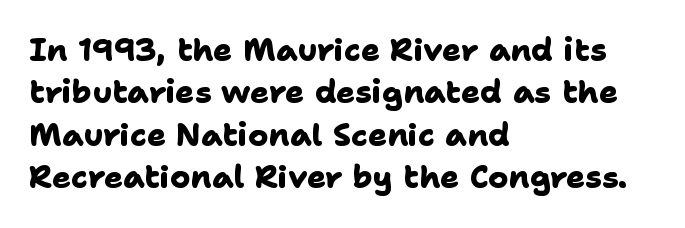
Quick note: underline off. Between one letter and the next there's only the usual sliver of space. Casual observation: everything's shoved over to the left. What weight is shown? A full bold with thick strokes. The rows are spaced the way most documents space them.
